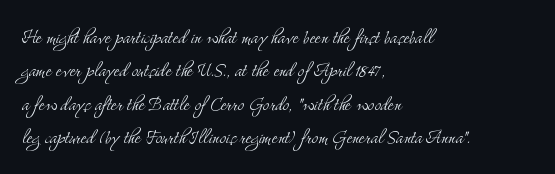
{"bold": "no", "underline": "no", "align": "left", "line_spacing": "normal", "line_spacing_ratio": 1.39, "letter_spacing": "normal", "letter_spacing_em": 0.0, "glyph_px": 24}
